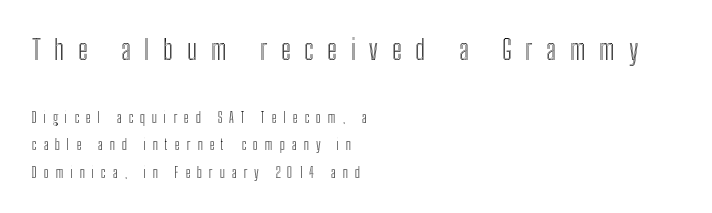
{"italic": "no", "width": "condensed", "x_height": "medium", "monospaced": "no", "underline": "no", "align": "left", "line_spacing": "loose", "line_spacing_ratio": 1.95, "letter_spacing": "wide", "letter_spacing_em": 0.49, "larger_block": "first", "size_ratio": 2.0, "glyph_px": 28}
